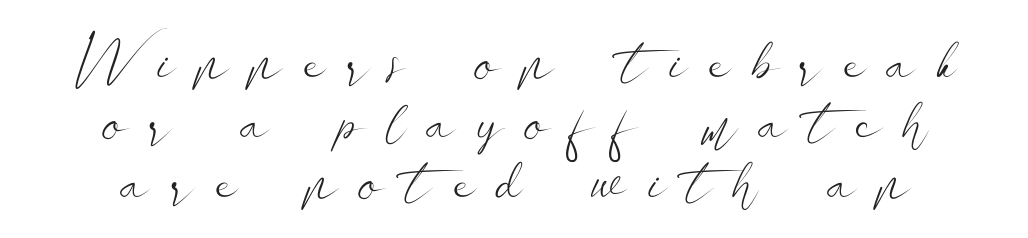
{"serif": "no", "bold": "no", "weight": "light", "width": "wide", "stroke_contrast": "low", "x_height": "small", "monospaced": "no", "underline": "no", "align": "center", "line_spacing": "tight", "line_spacing_ratio": 0.98, "letter_spacing": "wide", "letter_spacing_em": 0.37, "glyph_px": 61}
